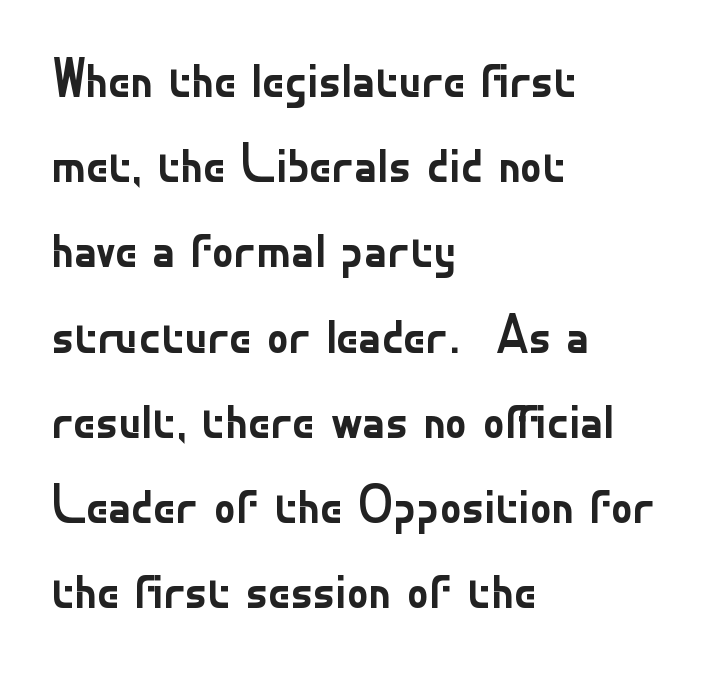
Q: Is the text bold? A: No.
Q: Is the text italic (slanted)? A: No, it is upright.
Q: Is the typeface a serif or a sans-serif typeface? A: Sans-serif.
Q: Is the text underlined? A: No.
Q: How is the paragraph aligned? A: Left-aligned.
Q: Is the spacing between letters normal or unusually wide? A: Normal.
Q: Is the spacing between lines tight, normal or loose? A: Normal.
Q: Width (condensed, normal, or wide)? A: Normal.
Q: Stroke contrast? A: Low.
Q: x-height? A: Small.
Q: Monospaced? A: No.
